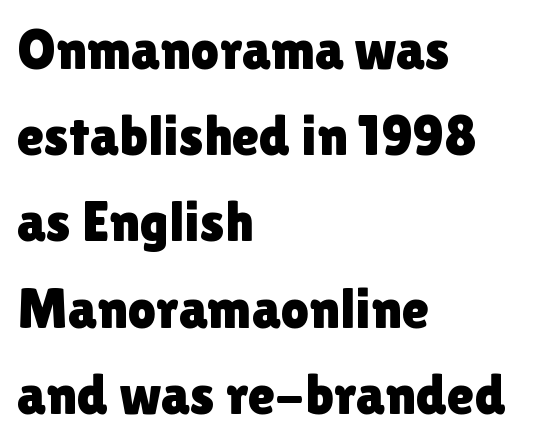
{"serif": "no", "italic": "no", "width": "normal", "x_height": "medium", "monospaced": "no", "underline": "no", "align": "left", "line_spacing": "normal", "line_spacing_ratio": 1.54, "letter_spacing": "normal", "letter_spacing_em": 0.0, "glyph_px": 56}
